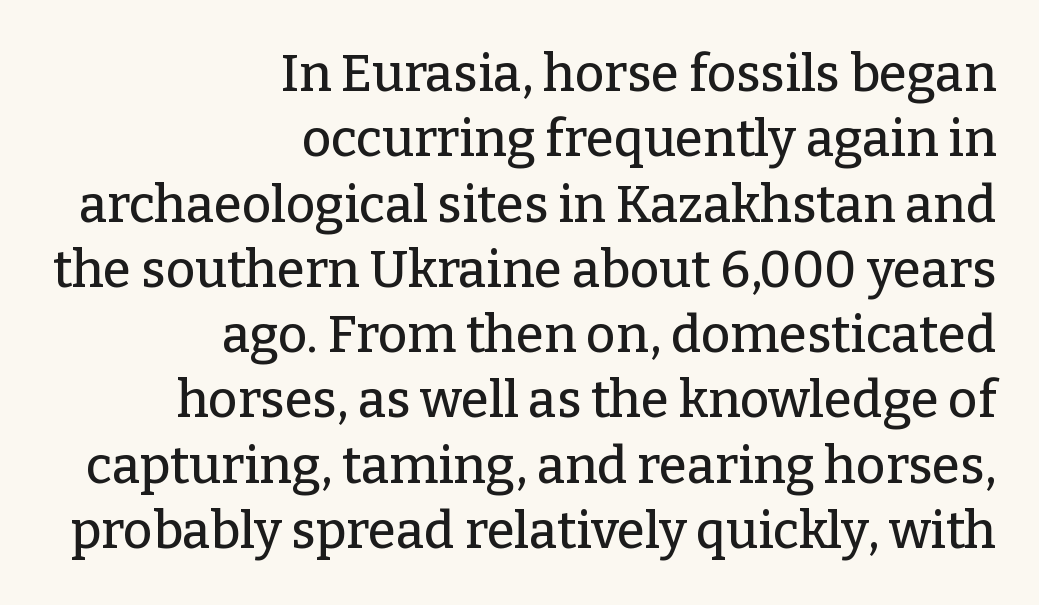
Q: Is the text italic (slanted)? A: No, it is upright.
Q: Is the typeface a serif or a sans-serif typeface? A: Serif.
Q: Is the text underlined? A: No.
Q: How is the paragraph aligned? A: Right-aligned.
Q: Is the spacing between letters normal or unusually wide? A: Normal.
Q: Is the spacing between lines tight, normal or loose? A: Normal.
Q: Width (condensed, normal, or wide)? A: Normal.
Q: Stroke contrast? A: Low.
Q: x-height? A: Medium.
Q: Monospaced? A: No.
